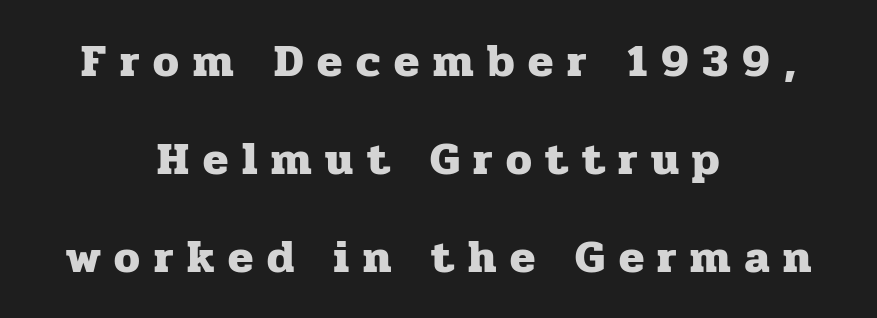
{"serif": "yes", "italic": "no", "bold": "yes", "weight": "heavy", "width": "normal", "stroke_contrast": "low", "x_height": "medium", "monospaced": "no", "underline": "no", "align": "center", "line_spacing": "loose", "line_spacing_ratio": 2.13, "letter_spacing": "wide", "letter_spacing_em": 0.3, "glyph_px": 46}
